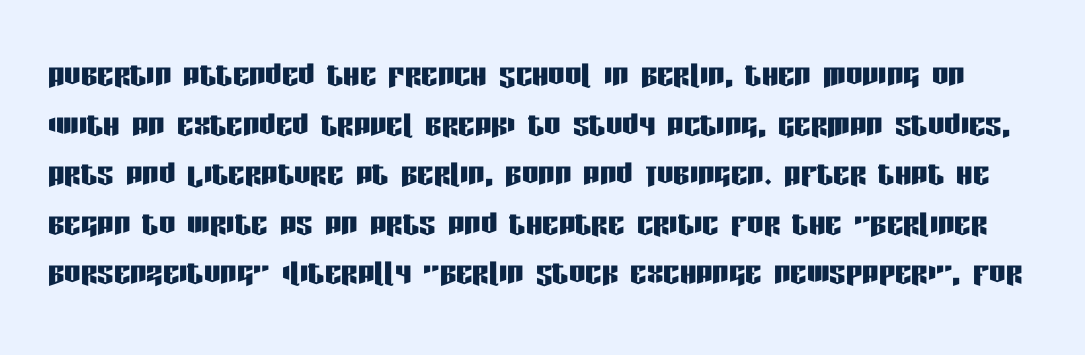
The image shows 41 px condensed sans-serif type, upright; set line spacing 1.21x, normal letter spacing, not underlined; low stroke contrast and a large x-height.
